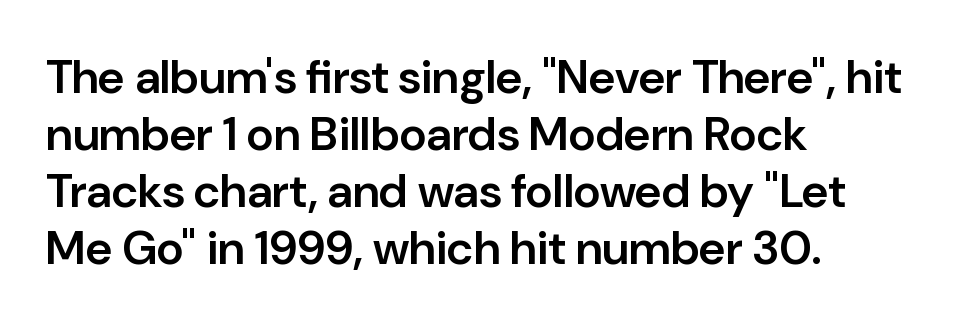
Is the block centered? No — it sits flush against the left margin. The type family on display is of the sans-serif kind. Nothing unusual about the tracking: characters are spaced as the font intends. Descenders hang freely into open space. Character widths vary here, with narrow letters taking less room than wide ones. The passage shown is semibold, sitting just below true bold.
